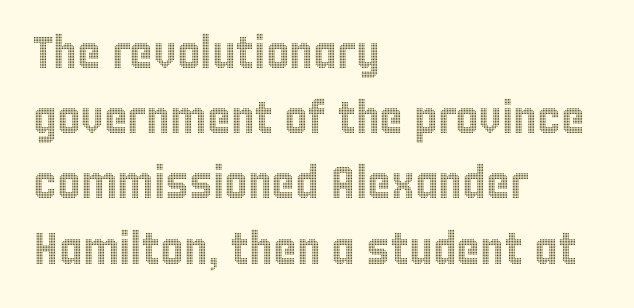
The type is set solid horizontally, with unmodified tracking. Do the characters align in a grid? No, the font is proportional. Style check: upright. Successive baselines arrive at the customary interval.
